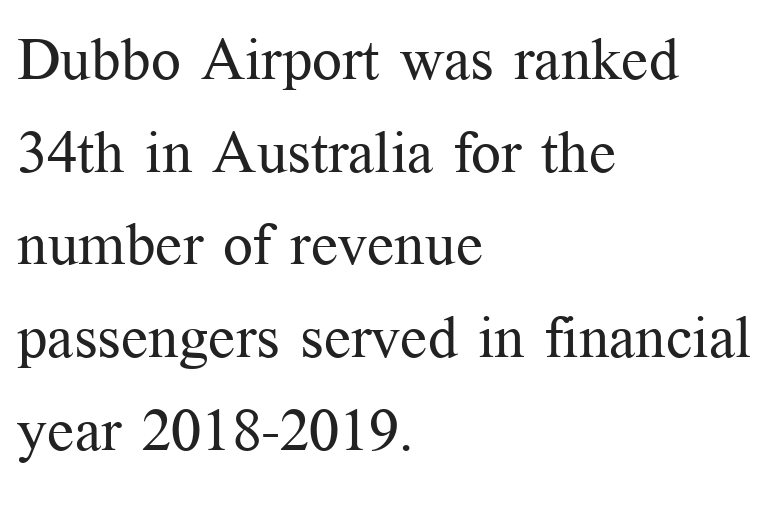
Varying glyph widths throughout — classic text-font behaviour. Each word holds together tightly as a unit, with standard inter-letter gaps. If you drew a line through each stem, it would be perfectly vertical. In terms of leading, this rendering sits right in the middle. Is the type heavy? It reads as light-to-regular instead. Note: serifs present on the glyphs.
